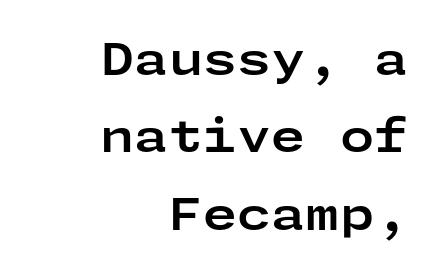
{"serif": "no", "italic": "no", "bold": "yes", "weight": "bold", "width": "wide", "stroke_contrast": "low", "x_height": "medium", "underline": "no", "align": "right", "line_spacing_ratio": 1.76, "letter_spacing": "normal", "letter_spacing_em": 0.0, "glyph_px": 44}
